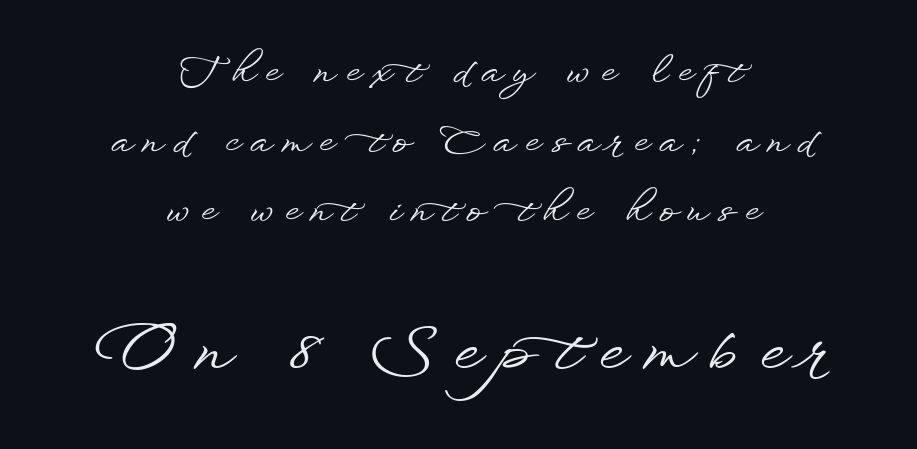
{"serif": "no", "width": "wide", "stroke_contrast": "low", "x_height": "small", "monospaced": "no", "underline": "no", "align": "center", "line_spacing_ratio": 1.88, "letter_spacing": "wide", "letter_spacing_em": 0.29, "larger_block": "second", "size_ratio": 1.76, "glyph_px": 65}
